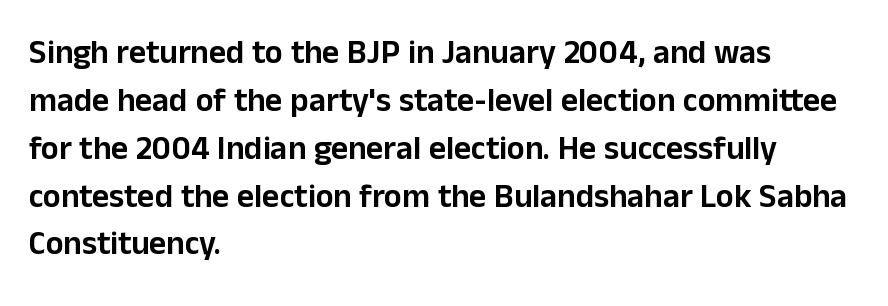
You could not count columns in this text — the font is proportionally spaced. The vertical gap from one line to the next is medium. Italic? Not at all — the glyphs are vertical. Serif or sans? Sans — the stroke terminals are bare. Underline: absent.
